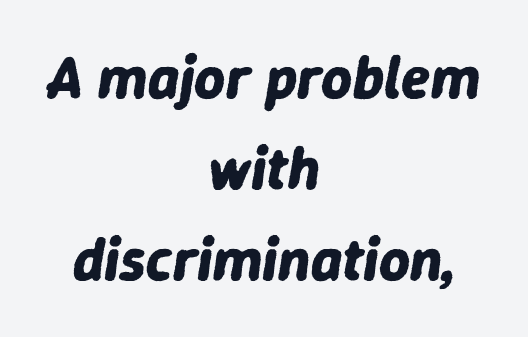
The image shows 60 px bold type, italic (leaning right); set centered, normal line spacing (1.52x), normal letter spacing, not underlined; low stroke contrast and a medium x-height.
